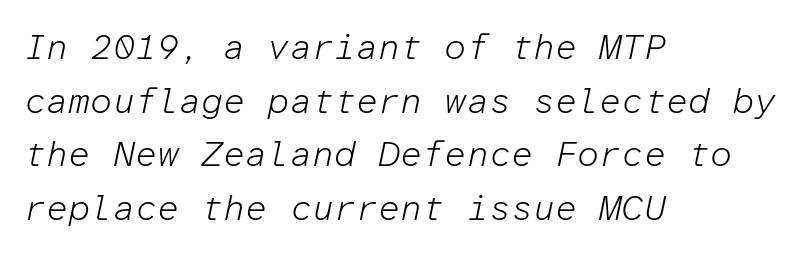
Q: Is the text bold? A: No.
Q: Is the text italic (slanted)? A: Yes, it leans right by about 12 degrees.
Q: Is the text underlined? A: No.
Q: How is the paragraph aligned? A: Left-aligned.
Q: Is the spacing between letters normal or unusually wide? A: Normal.
Q: Is the spacing between lines tight, normal or loose? A: Normal.
Q: Width (condensed, normal, or wide)? A: Normal.
Q: Stroke contrast? A: Low.
Q: x-height? A: Medium.
Q: Monospaced? A: Yes.
